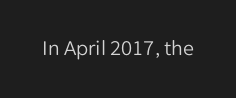
The image shows 22 px text type, upright; set normal letter spacing, not underlined.
